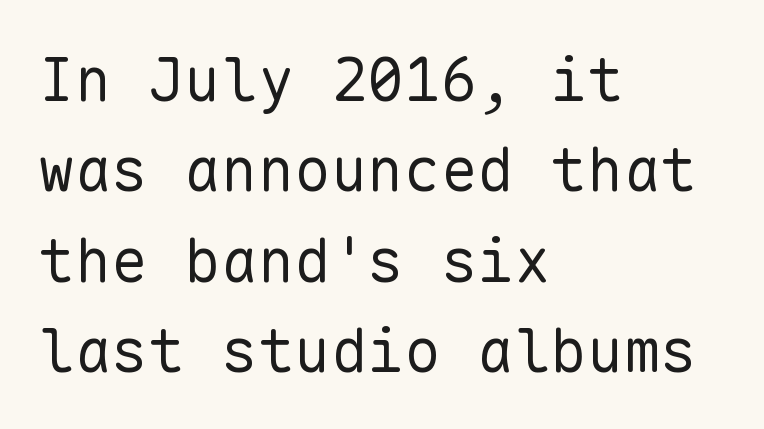
The image shows 61 px regular-weight sans-serif type, upright, monospaced; set left-aligned, normal line spacing (1.48x), normal letter spacing, not underlined; low stroke contrast and a medium x-height.
